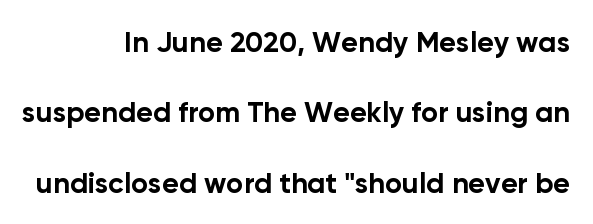
The type family on display is of the sans-serif kind. Leading is clearly above the norm, producing a sparse column. Short and long lines alike share a common ending point at right. You could call the tracking neutral — neither tight nor loose.
